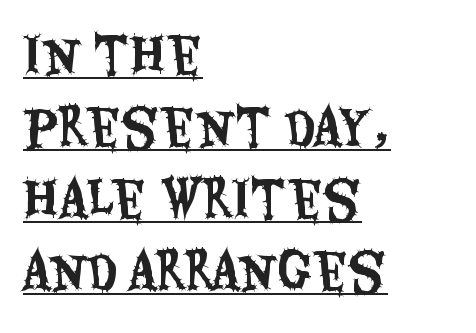
Is the letter spacing exaggerated? No — it looks like the ordinary default. The ragged edge is on the right, which tells us the setting is flush left. The typeface chosen for these lines omits serifs. Is this a fixed-width face? No — the glyphs have proportional, varying widths.
